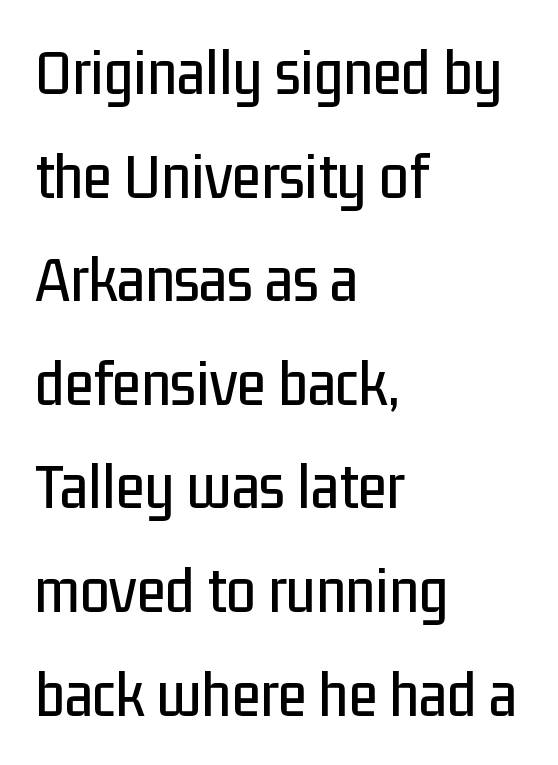
{"serif": "no", "italic": "no", "width": "condensed", "stroke_contrast": "low", "x_height": "medium", "monospaced": "no", "underline": "no", "align": "left", "line_spacing": "normal", "line_spacing_ratio": 1.57, "letter_spacing": "normal", "letter_spacing_em": 0.0, "glyph_px": 66}
